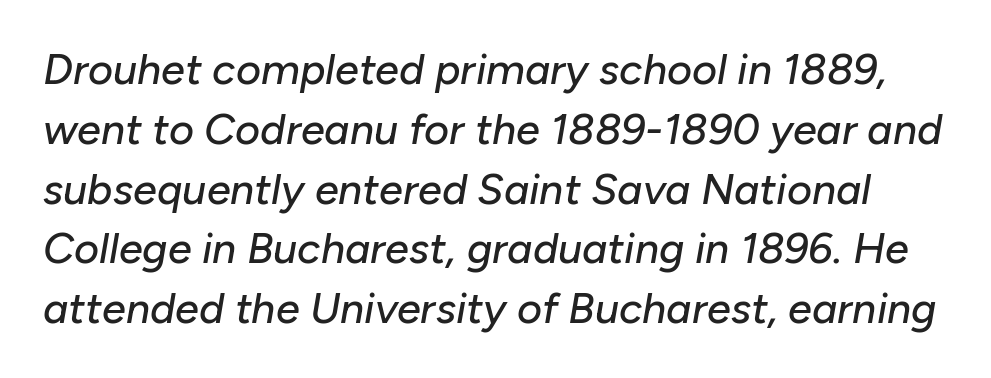
Q: Is the text italic (slanted)? A: Yes, it leans right by about 10 degrees.
Q: Is the text underlined? A: No.
Q: Is the spacing between letters normal or unusually wide? A: Normal.
Q: Is the spacing between lines tight, normal or loose? A: Normal.
Q: Width (condensed, normal, or wide)? A: Normal.
Q: Stroke contrast? A: Low.
Q: x-height? A: Medium.
Q: Monospaced? A: No.
